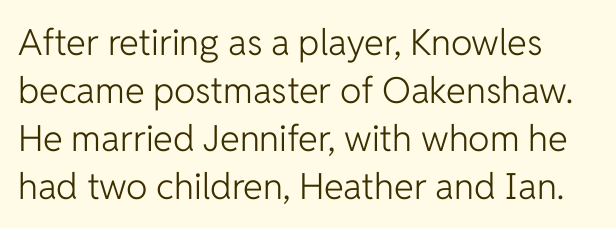
The image shows 36 px light sans-serif type, upright; set normal line spacing (1.33x), normal letter spacing, not underlined; low stroke contrast and a medium x-height.
